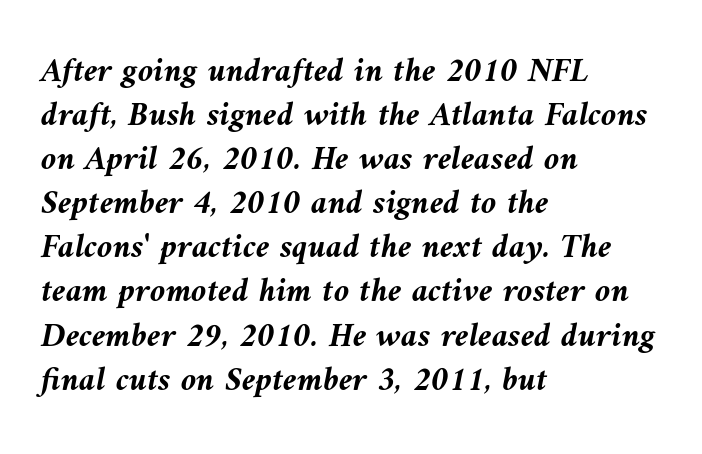
The image shows 35 px semibold type, italic (leaning left); set left-aligned, normal line spacing (1.26x), normal letter spacing, not underlined; medium stroke contrast and a medium x-height.
